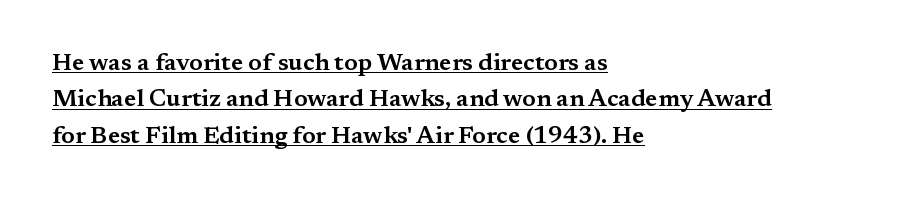
The image shows 24 px text type, upright; set left-aligned, normal line spacing (1.52x), normal letter spacing, underlined.
